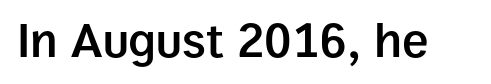
The image shows 50 px semibold sans-serif type, upright; set normal letter spacing, not underlined; low stroke contrast and a medium x-height.
